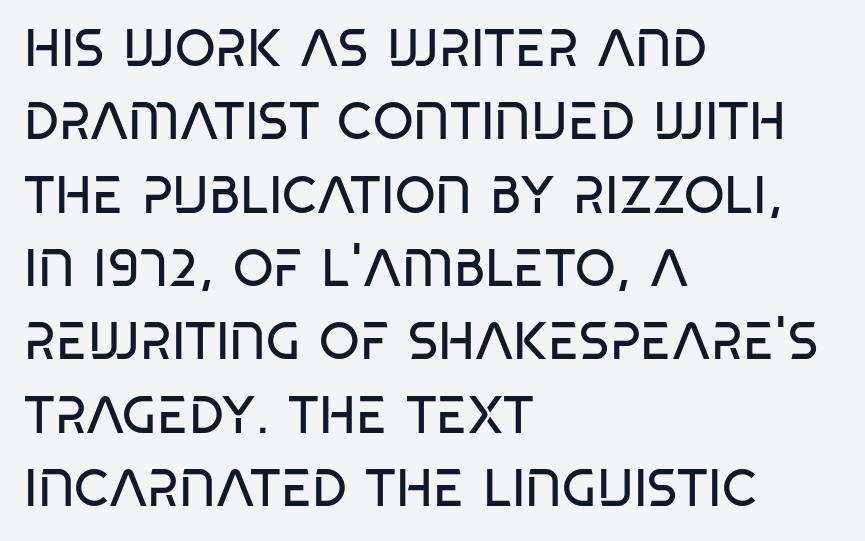
The image shows 52 px regular-weight, condensed sans-serif type, upright; set left-aligned, normal line spacing (1.41x), normal letter spacing, not underlined; low stroke contrast and a large x-height.
